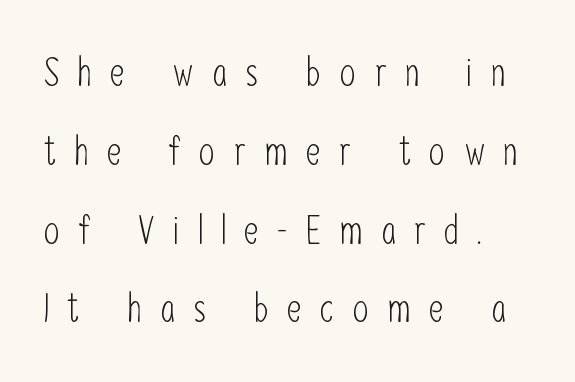
Q: Is the text bold? A: No.
Q: Is the text italic (slanted)? A: No, it is upright.
Q: Is the typeface a serif or a sans-serif typeface? A: Sans-serif.
Q: Is the text underlined? A: No.
Q: How is the paragraph aligned? A: Left-aligned.
Q: Is the spacing between letters normal or unusually wide? A: Unusually wide.
Q: Is the spacing between lines tight, normal or loose? A: Loose.
Q: Width (condensed, normal, or wide)? A: Condensed.
Q: Stroke contrast? A: Low.
Q: x-height? A: Medium.
Q: Monospaced? A: No.
